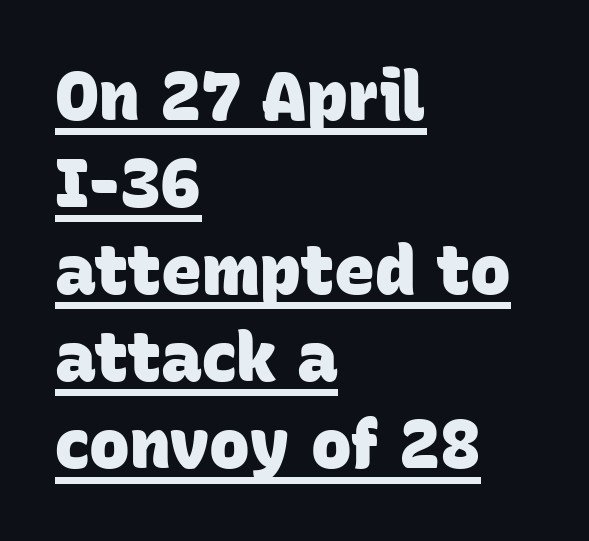
The image shows 68 px heavy sans-serif type; set left-aligned, normal line spacing (1.28x), normal letter spacing, underlined; low stroke contrast and a large x-height.
